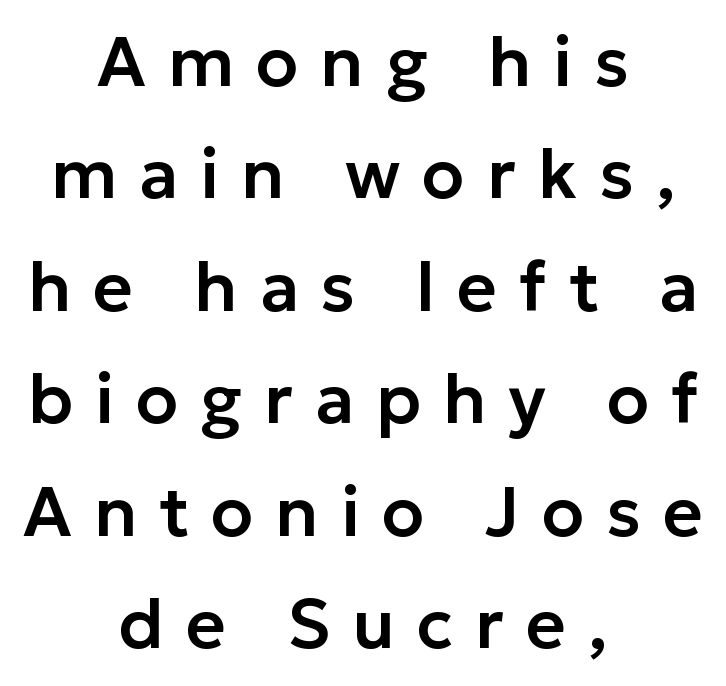
Q: Is the text italic (slanted)? A: No, it is upright.
Q: Is the typeface a serif or a sans-serif typeface? A: Sans-serif.
Q: Is the text underlined? A: No.
Q: How is the paragraph aligned? A: Centered.
Q: Is the spacing between letters normal or unusually wide? A: Unusually wide.
Q: Is the spacing between lines tight, normal or loose? A: Normal.
Q: Width (condensed, normal, or wide)? A: Normal.
Q: Stroke contrast? A: Low.
Q: x-height? A: Medium.
Q: Monospaced? A: No.
